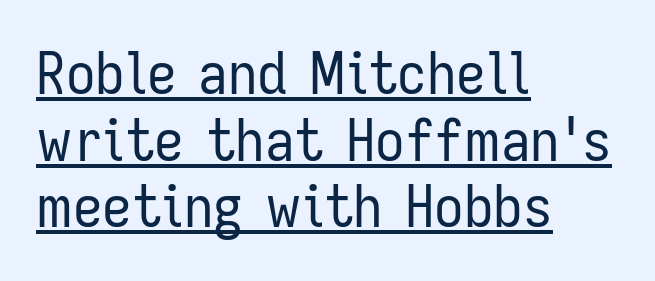
The image shows 59 px regular-weight, condensed sans-serif type, upright; set left-aligned, tight line spacing (1.13x), normal letter spacing, underlined; low stroke contrast and a medium x-height.
